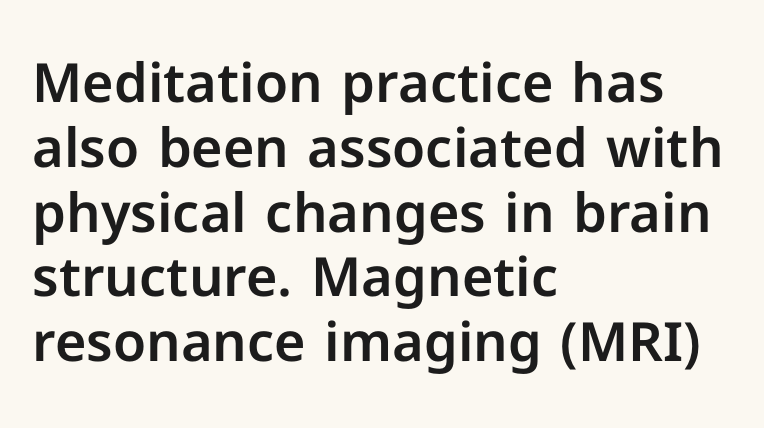
The image shows 54 px sans-serif type, upright; set left-aligned, line spacing 1.2x, normal letter spacing, not underlined; low stroke contrast and a medium x-height.
